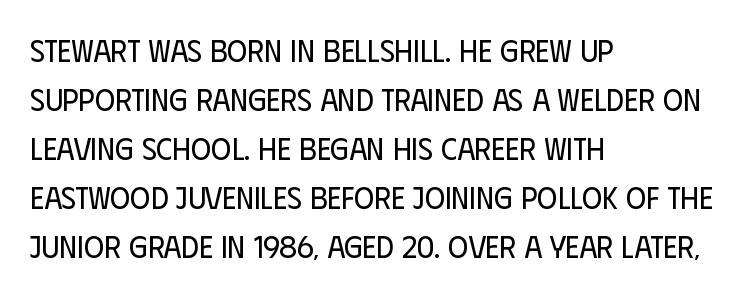
The specimen omits any rule beneath the text block's lines. Upright lettering throughout. You could not count columns in this text — the font is proportionally spaced. Serifs: no, the terminals of the letterforms are clean. Heaviness? Minimal to ordinary, like unemphasized prose.
